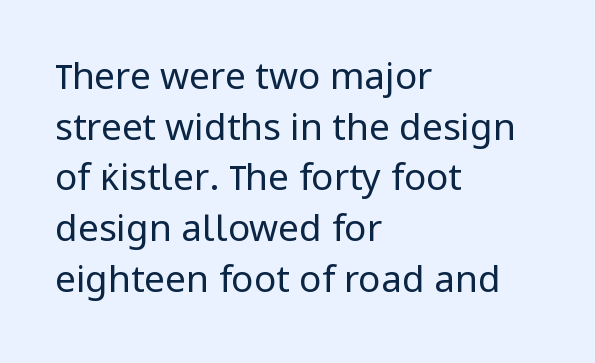
The image shows 37 px regular-weight sans-serif type, upright; set left-aligned, normal line spacing (1.37x), normal letter spacing, not underlined; low stroke contrast and a medium x-height.
